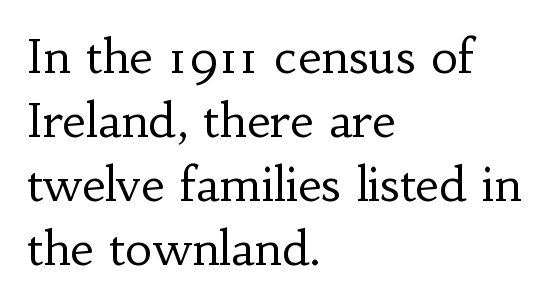
Q: Is the text bold? A: No.
Q: Is the text italic (slanted)? A: No, it is upright.
Q: Is the typeface a serif or a sans-serif typeface? A: Serif.
Q: Is the text underlined? A: No.
Q: How is the paragraph aligned? A: Left-aligned.
Q: Is the spacing between letters normal or unusually wide? A: Normal.
Q: Is the spacing between lines tight, normal or loose? A: Normal.
Q: Width (condensed, normal, or wide)? A: Normal.
Q: Stroke contrast? A: Low.
Q: x-height? A: Small.
Q: Monospaced? A: No.
